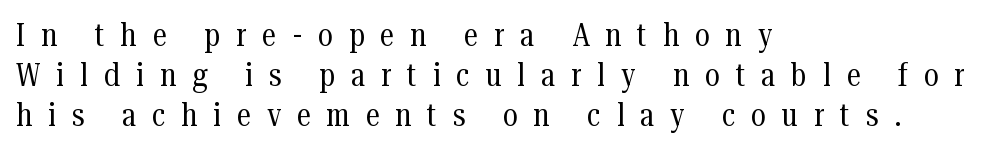
The image shows 32 px regular-weight, condensed serif type, upright; set left-aligned, normal line spacing (1.25x), unusually wide letter spacing (+0.5 em), not underlined; medium stroke contrast and a medium x-height.
